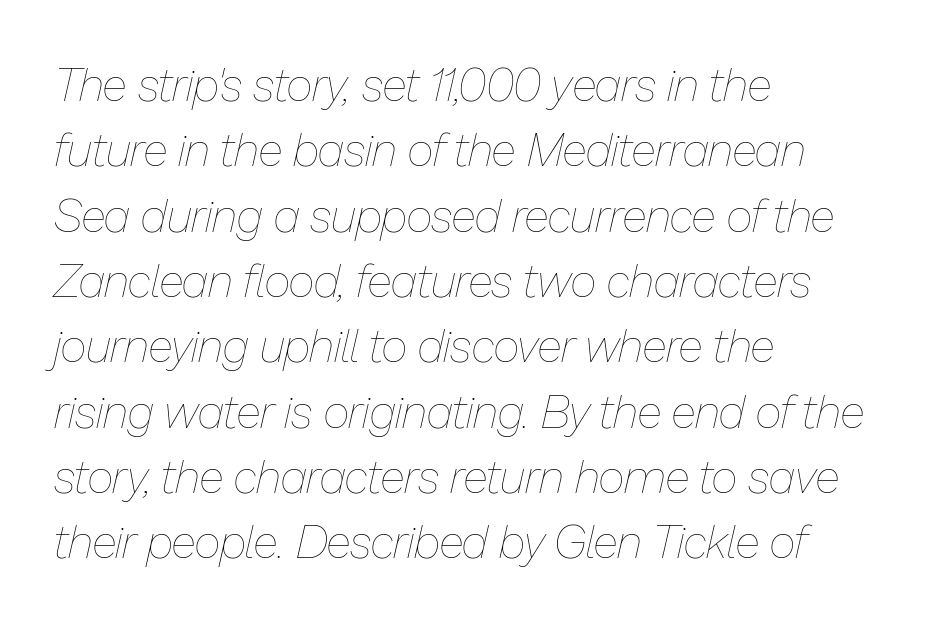
Q: Is the text bold? A: No.
Q: Is the text italic (slanted)? A: Yes, it leans right by about 13 degrees.
Q: Is the text underlined? A: No.
Q: How is the paragraph aligned? A: Left-aligned.
Q: Is the spacing between letters normal or unusually wide? A: Normal.
Q: Is the spacing between lines tight, normal or loose? A: Normal.
Q: Width (condensed, normal, or wide)? A: Normal.
Q: Stroke contrast? A: Low.
Q: x-height? A: Medium.
Q: Monospaced? A: No.
